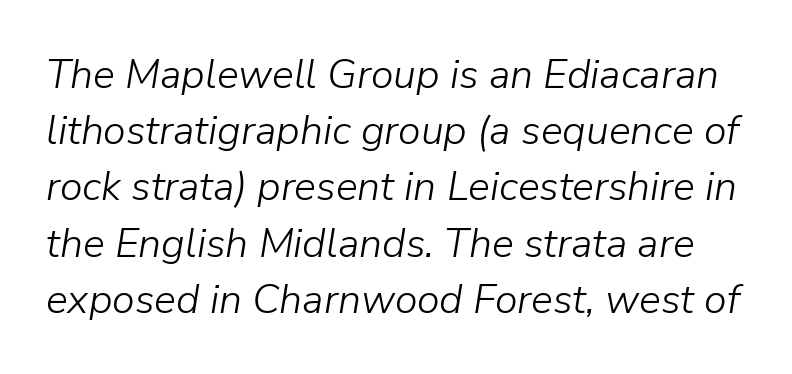
Descenders are the only things crossing below the line. Successive baselines arrive at the customary interval. Characters are canted at an angle relative to the baseline's perpendicular. Think of a printed novel: that variable character pitch is what you see here.
